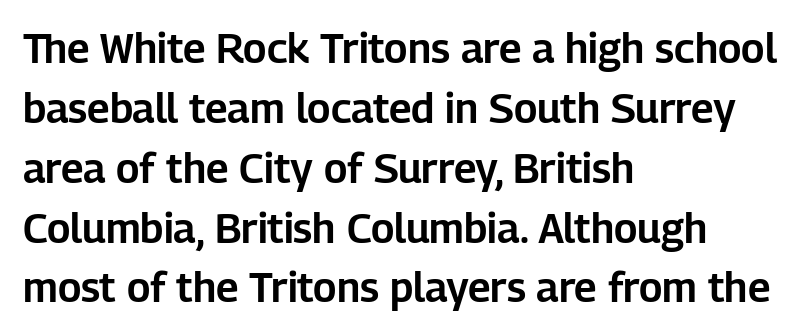
Q: Is the text italic (slanted)? A: No, it is upright.
Q: Is the typeface a serif or a sans-serif typeface? A: Sans-serif.
Q: Is the text underlined? A: No.
Q: How is the paragraph aligned? A: Left-aligned.
Q: Is the spacing between letters normal or unusually wide? A: Normal.
Q: Is the spacing between lines tight, normal or loose? A: Normal.
Q: Width (condensed, normal, or wide)? A: Normal.
Q: Stroke contrast? A: Low.
Q: x-height? A: Medium.
Q: Monospaced? A: No.
